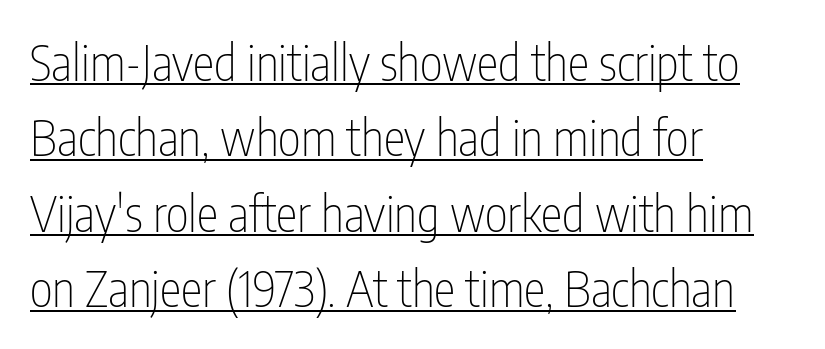
All the whitespace from short lines collects on the right. The type is set solid horizontally, with unmodified tracking. The designer left line spacing at the default. Ordinary non-slanted type is in use.
